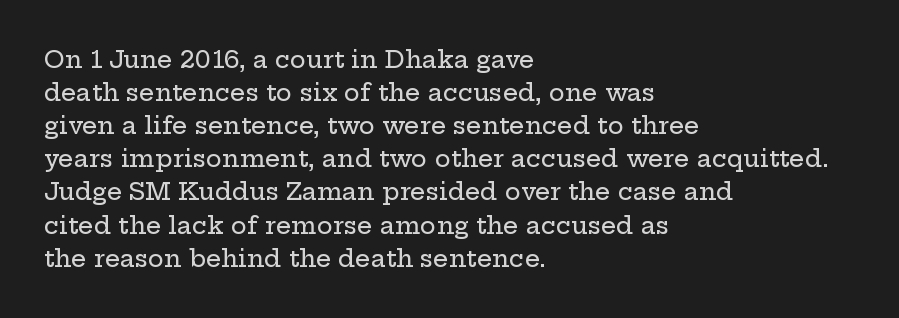
{"italic": "no", "underline": "no", "align": "left", "line_spacing": "normal", "line_spacing_ratio": 1.38, "letter_spacing": "normal", "letter_spacing_em": 0.0, "glyph_px": 24}
